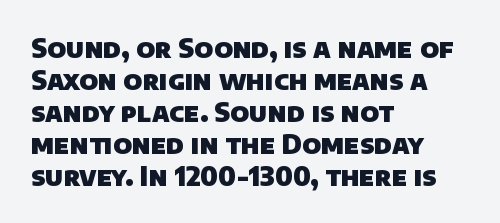
The space beneath each line is pristine and unruled. The compositor pushed each line to the left boundary. No extra tracking has been applied to these lines. Heavy, bold letterforms.
